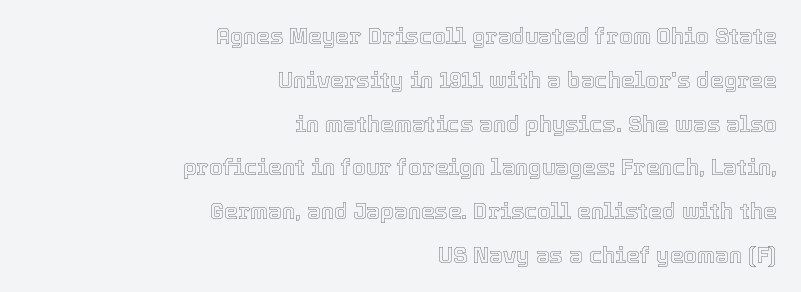
{"italic": "no", "underline": "no", "align": "right", "line_spacing": "loose", "line_spacing_ratio": 1.99, "letter_spacing": "normal", "letter_spacing_em": 0.0, "glyph_px": 22}
